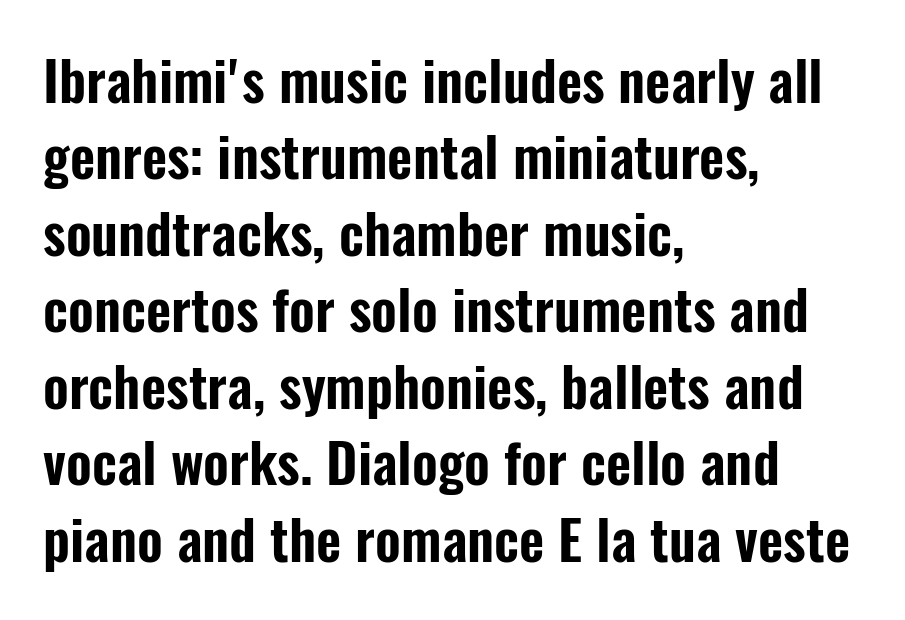
Q: Is the text italic (slanted)? A: No, it is upright.
Q: Is the typeface a serif or a sans-serif typeface? A: Sans-serif.
Q: Is the text underlined? A: No.
Q: How is the paragraph aligned? A: Left-aligned.
Q: Is the spacing between letters normal or unusually wide? A: Normal.
Q: Is the spacing between lines tight, normal or loose? A: Normal.
Q: Width (condensed, normal, or wide)? A: Condensed.
Q: Stroke contrast? A: Low.
Q: x-height? A: Medium.
Q: Monospaced? A: No.
